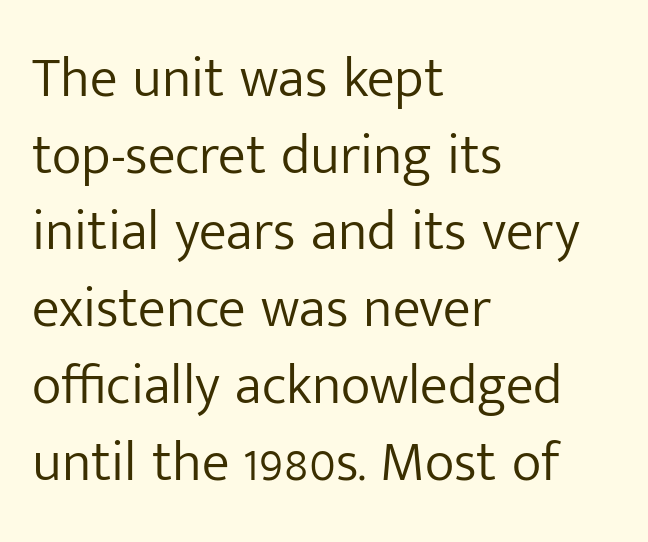
The image shows 56 px light sans-serif type, upright; set left-aligned, normal line spacing (1.37x), normal letter spacing, not underlined; low stroke contrast and a medium x-height.
